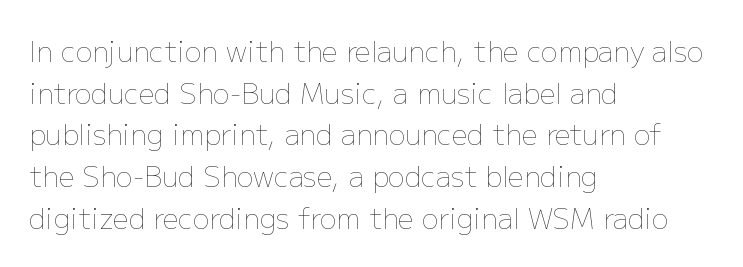
{"italic": "no", "bold": "no", "weight": "thin", "width": "normal", "stroke_contrast": "low", "x_height": "medium", "monospaced": "no", "underline": "no", "align": "left", "line_spacing": "normal", "line_spacing_ratio": 1.49, "letter_spacing": "normal", "letter_spacing_em": 0.0, "glyph_px": 28}
